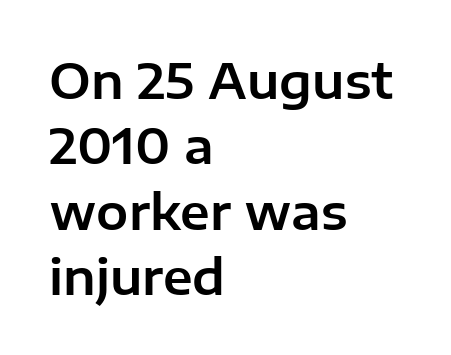
Q: Is the text italic (slanted)? A: No, it is upright.
Q: Is the typeface a serif or a sans-serif typeface? A: Sans-serif.
Q: Is the text underlined? A: No.
Q: How is the paragraph aligned? A: Left-aligned.
Q: Is the spacing between letters normal or unusually wide? A: Normal.
Q: Is the spacing between lines tight, normal or loose? A: Normal.
Q: Width (condensed, normal, or wide)? A: Normal.
Q: Stroke contrast? A: Low.
Q: x-height? A: Medium.
Q: Monospaced? A: No.
